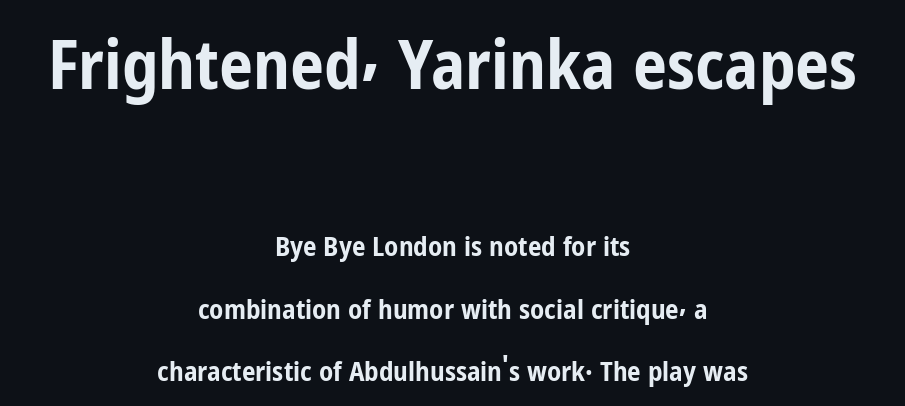
Q: Is the text bold? A: Yes.
Q: Is the text italic (slanted)? A: No, it is upright.
Q: Is the typeface a serif or a sans-serif typeface? A: Sans-serif.
Q: Is the text underlined? A: No.
Q: How is the paragraph aligned? A: Centered.
Q: Is the spacing between letters normal or unusually wide? A: Normal.
Q: Is the spacing between lines tight, normal or loose? A: Loose.
Q: Which block of text is set in a larger size, the first (top) or the second (bottom)? A: The first (top) one.
Q: Width (condensed, normal, or wide)? A: Condensed.
Q: Stroke contrast? A: Low.
Q: x-height? A: Medium.
Q: Monospaced? A: No.
